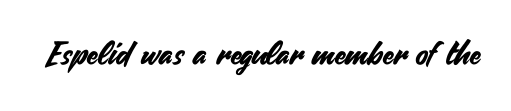
The image shows 32 px sans-serif type; set normal letter spacing, not underlined; medium stroke contrast and a small x-height.
